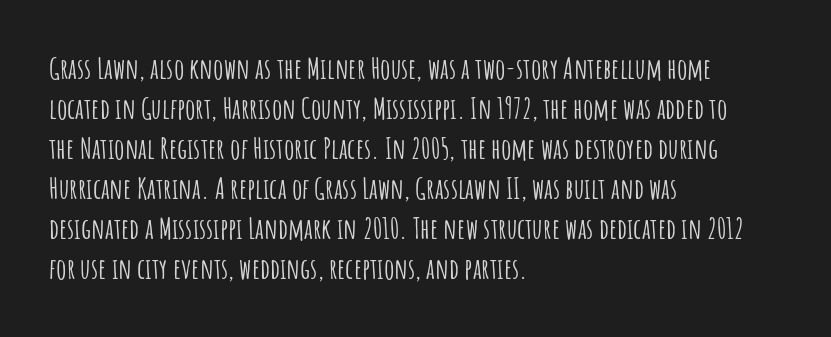
{"serif": "no", "italic": "no", "width": "condensed", "stroke_contrast": "low", "x_height": "large", "monospaced": "no", "underline": "no", "align": "left", "line_spacing": "normal", "line_spacing_ratio": 1.38, "letter_spacing": "normal", "letter_spacing_em": 0.0, "glyph_px": 29}
